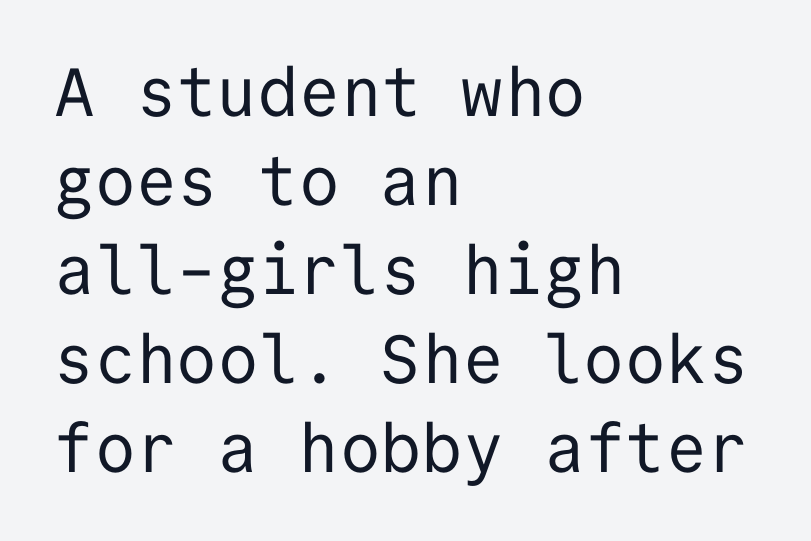
What kind of face is this? One without serifs — a sans. Observe the ordinary spacing: letters are neighbours, not strangers. Spacing verdict: monospaced, one width for all characters. Characters remain perfectly vertical along every line. These lines sit exactly where default settings would place them.
